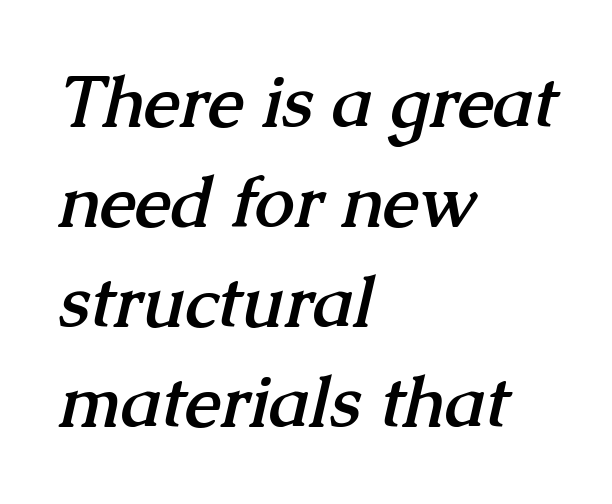
{"serif": "yes", "bold": "yes", "weight": "semibold", "width": "normal", "stroke_contrast": "medium", "x_height": "medium", "monospaced": "no", "underline": "no", "align": "left", "line_spacing": "normal", "line_spacing_ratio": 1.41, "letter_spacing": "normal", "letter_spacing_em": 0.0, "glyph_px": 71}
